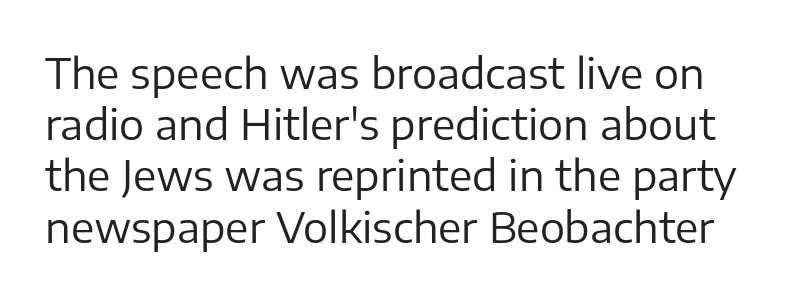
The image shows 42 px regular-weight sans-serif type, upright; set line spacing 1.22x, normal letter spacing, not underlined; low stroke contrast and a medium x-height.
